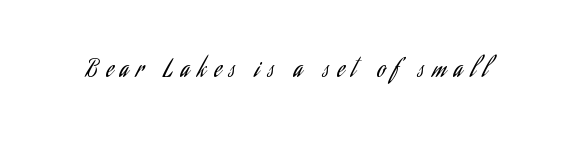
{"bold": "no", "underline": "no", "letter_spacing": "wide", "letter_spacing_em": 0.35, "glyph_px": 23}
